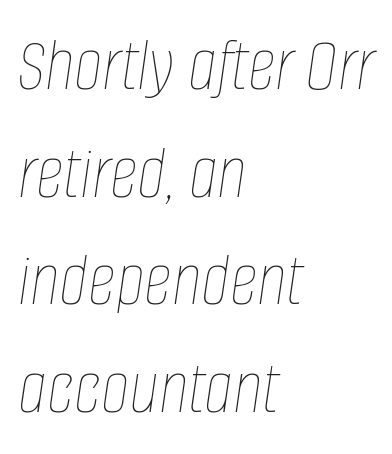
The image shows 78 px thin, condensed type, italic (leaning right); set left-aligned, normal line spacing (1.38x), normal letter spacing, not underlined; low stroke contrast and a large x-height.
